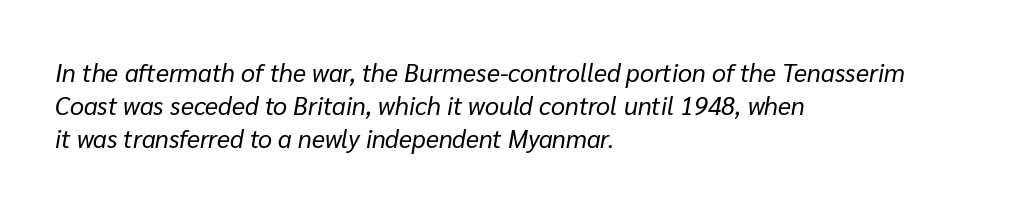
Stroke thickness stays within the range of a standard reading face or lighter. Does the leading feel generous? No, just average. The letters are slanted; this is an italic face. The rag falls on the right side of this text block. Inter-character spacing is left at the font's built-in metrics. Only glyphs here, with clear space below each row.
